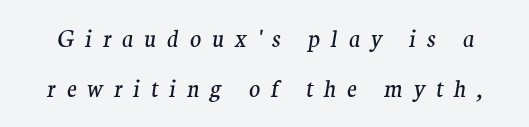
The cut favours lightness, reaching ordinary text weight at its darkest. Honestly, the letter spacing is so wide it's the main thing you notice. Plain, unruled lines of type. Compared with ordinary roman type, these characters are visibly tilted.
